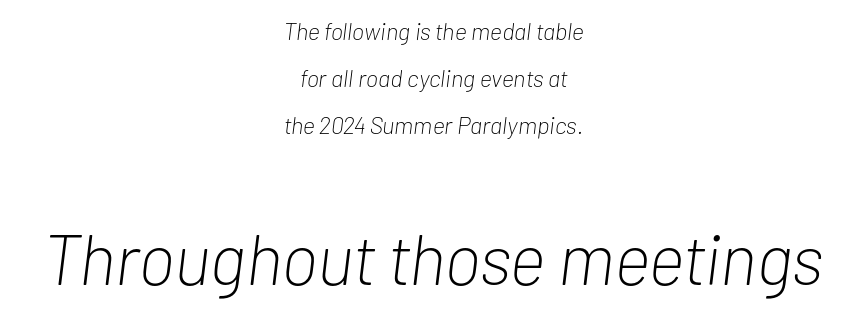
{"italic": "yes", "lean": "right", "slant_degrees": 7, "bold": "no", "weight": "light", "width": "condensed", "stroke_contrast": "low", "x_height": "medium", "monospaced": "no", "underline": "no", "align": "center", "line_spacing": "loose", "line_spacing_ratio": 1.96, "letter_spacing": "normal", "letter_spacing_em": 0.0, "larger_block": "second", "size_ratio": 2.96, "glyph_px": 71}
